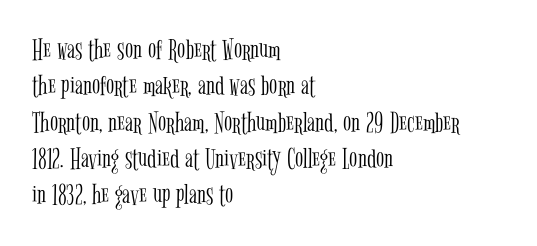
The image shows 30 px light, condensed serif type, upright; set left-aligned, line spacing 1.21x, normal letter spacing, not underlined; low stroke contrast and a medium x-height.
